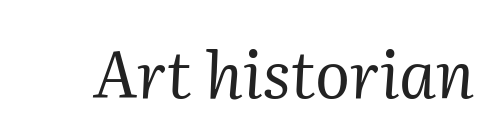
Is this a heavy cut? Hardly; it is regular or lighter. Character widths vary here, with narrow letters taking less room than wide ones. Tall strokes in this sample are angled rather than plumb. In terms of letterform style, serifs are clearly present. Words float on clear page, feet unadorned. Tracking here is standard; glyphs follow each other at the usual distance.
